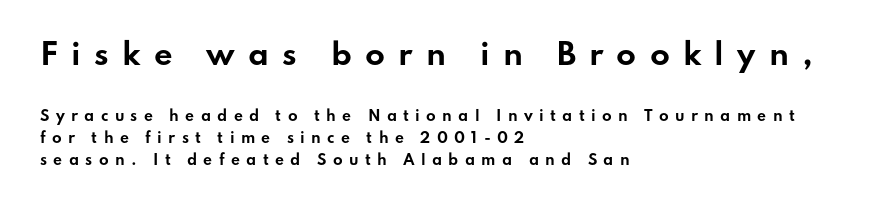
The rows are spaced the way most documents space them. The paragraph shown leans on its left margin. These lines were composed using upright roman letters. Here the glyphs are tracked loosely, breaking word shapes into spaced letters. The first block has been scaled up relative to the second. Any mark beneath the type? The region is blank.
